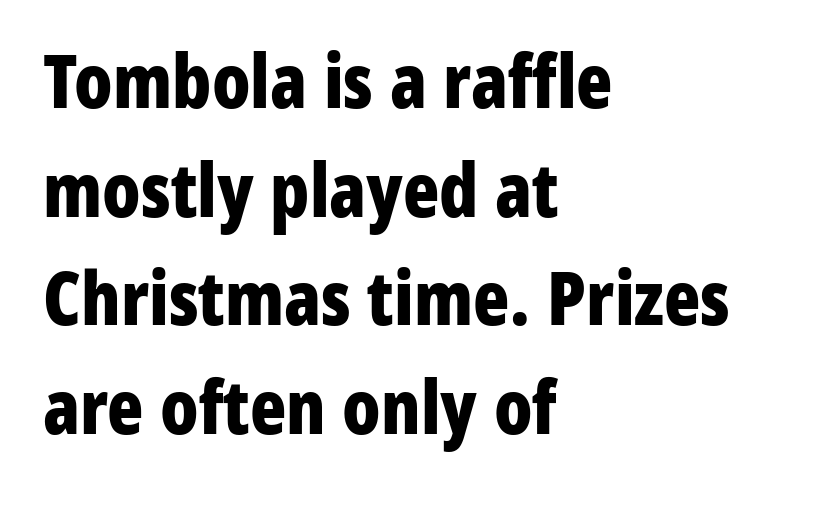
Stroke terminals: plain, sans-serif. Does the copy run flush right? No — it runs flush left. The passage shown is typed in a proportional face where columns would drift. Upright lettering throughout.
